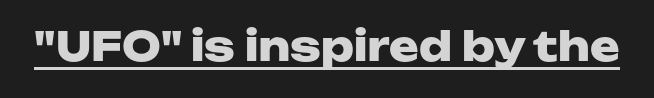
The letters advance in unequal steps, a hallmark of proportional type. The passage shown is typeset with a sans-serif family. Ordinary non-slanted type is in use. What decoration does the sample have? An underline.
